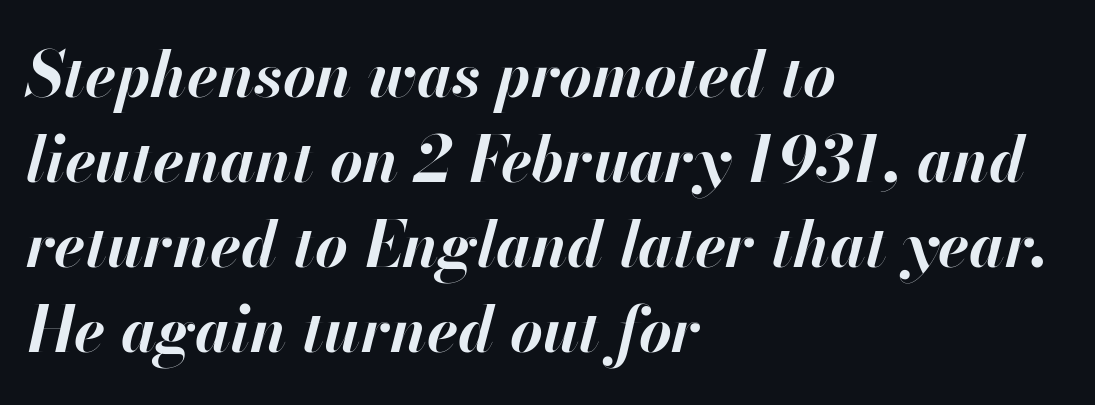
The image shows 63 px bold type, italic (leaning right); set left-aligned, normal line spacing (1.35x), normal letter spacing, not underlined; high stroke contrast and a small x-height.
